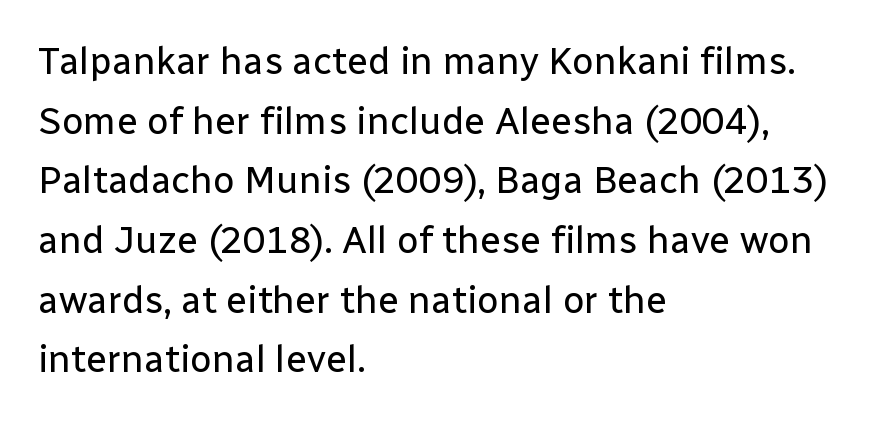
The image shows 38 px regular-weight sans-serif type, upright; set left-aligned, normal line spacing (1.57x), normal letter spacing, not underlined; low stroke contrast and a medium x-height.
